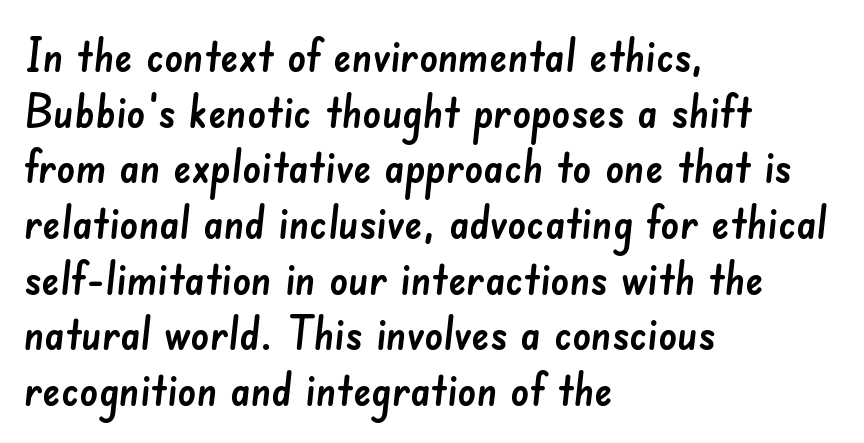
Q: Is the typeface a serif or a sans-serif typeface? A: Sans-serif.
Q: Is the text underlined? A: No.
Q: How is the paragraph aligned? A: Left-aligned.
Q: Is the spacing between letters normal or unusually wide? A: Normal.
Q: Width (condensed, normal, or wide)? A: Normal.
Q: Stroke contrast? A: Low.
Q: x-height? A: Small.
Q: Monospaced? A: No.
